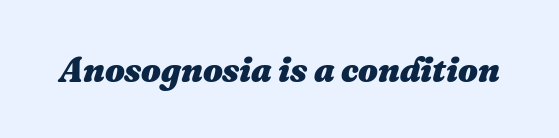
Q: Is the text bold? A: Yes.
Q: Is the text italic (slanted)? A: Yes, it leans right by about 16 degrees.
Q: Is the text underlined? A: No.
Q: Is the spacing between letters normal or unusually wide? A: Normal.
Q: Width (condensed, normal, or wide)? A: Normal.
Q: Stroke contrast? A: Medium.
Q: x-height? A: Medium.
Q: Monospaced? A: No.
